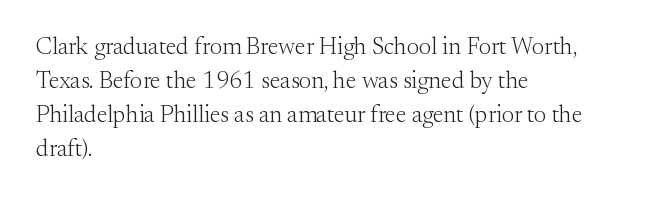
{"italic": "no", "bold": "no", "underline": "no", "align": "left", "line_spacing": "normal", "line_spacing_ratio": 1.42, "letter_spacing": "normal", "letter_spacing_em": 0.0, "glyph_px": 24}
